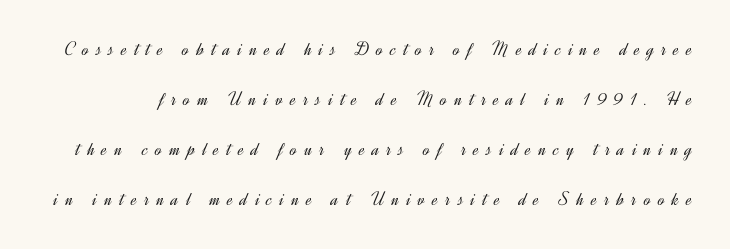
{"bold": "no", "underline": "no", "line_spacing": "loose", "line_spacing_ratio": 2.5, "letter_spacing": "wide", "letter_spacing_em": 0.37, "glyph_px": 20}
